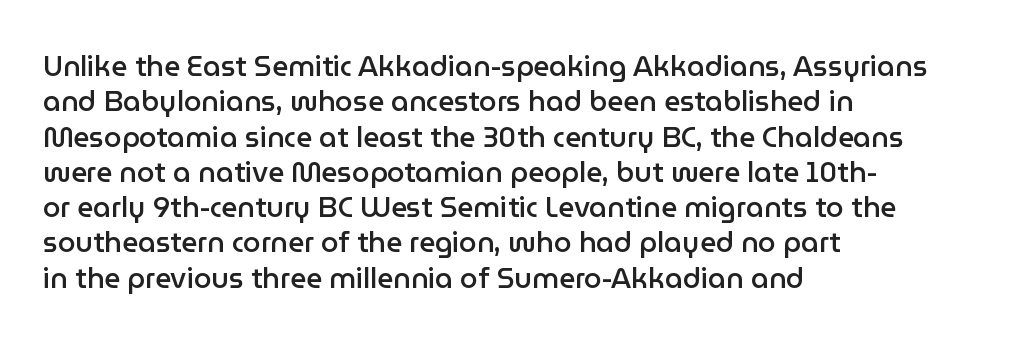
The face used here is a sans, in the tradition of grotesques and geometrics. A typesetter would call this zero additional tracking. Proportional: the letters do not fall into vertical columns. Leftover space on each line is placed entirely after the last word. Regular leading.
